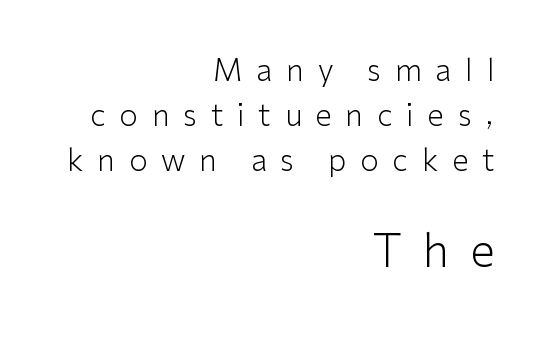
Q: Is the text bold? A: No.
Q: Is the text italic (slanted)? A: No, it is upright.
Q: Is the typeface a serif or a sans-serif typeface? A: Sans-serif.
Q: Is the text underlined? A: No.
Q: How is the paragraph aligned? A: Right-aligned.
Q: Is the spacing between letters normal or unusually wide? A: Unusually wide.
Q: Is the spacing between lines tight, normal or loose? A: Normal.
Q: Which block of text is set in a larger size, the first (top) or the second (bottom)? A: The second (bottom) one.
Q: Width (condensed, normal, or wide)? A: Normal.
Q: Stroke contrast? A: Low.
Q: x-height? A: Medium.
Q: Monospaced? A: No.
